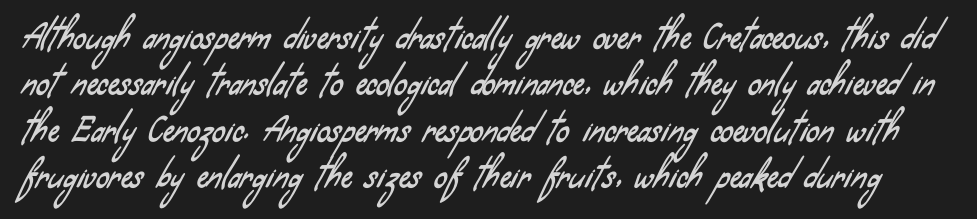
Tracking here is standard; glyphs follow each other at the usual distance. Check under the words: just untouched page. Whoever set this chose a conventional vertical rhythm. Varying glyph widths throughout — classic text-font behaviour. Nothing sits at the stroke ends, so this counts as sans-serif.
